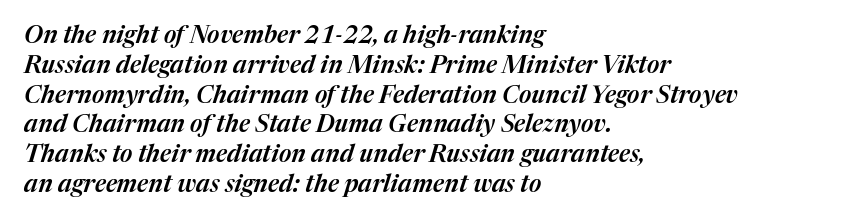
A clean baseline with only descenders dipping below it. These lines were composed using italics. Inter-character spacing is left at the font's built-in metrics. The text block is weighted toward the left margin, trailing off unevenly rightward.
